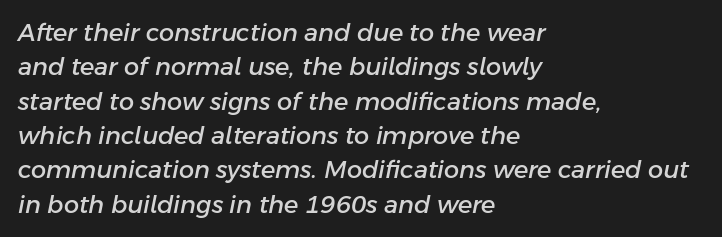
If you drew a ruler down the left edge, every line would touch it. The vertical gap from one line to the next is medium. Nobody touched the tracking dial on this one. Observe the lean: these are italic letterforms.
